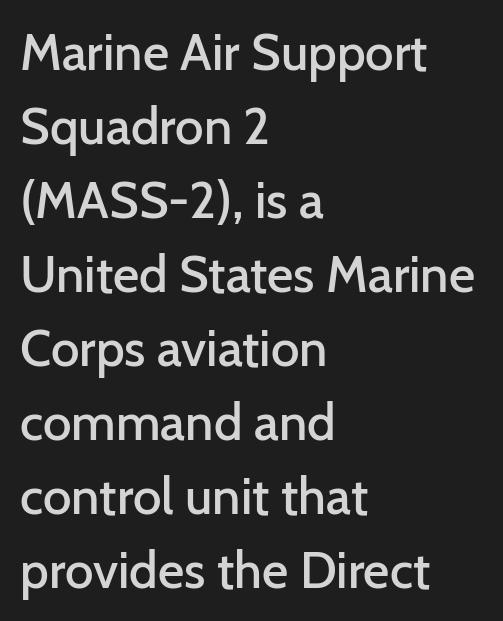
{"serif": "no", "italic": "no", "bold": "semi", "weight": "semibold", "width": "normal", "stroke_contrast": "low", "x_height": "medium", "monospaced": "no", "underline": "no", "align": "left", "line_spacing": "normal", "line_spacing_ratio": 1.45, "letter_spacing": "normal", "letter_spacing_em": 0.0, "glyph_px": 51}
